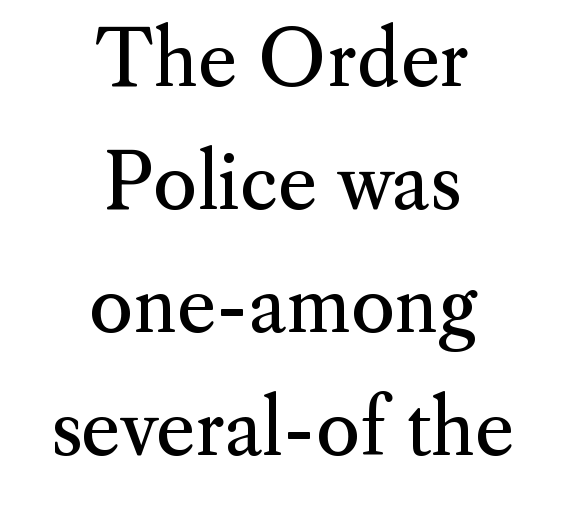
Which margin do the lines hug? Neither — every line sits in the middle. No extra tracking has been applied to these lines. The rendering uses a moderate line-height, typical for paragraphs. Do the characters align in a grid? No, the font is proportional.
